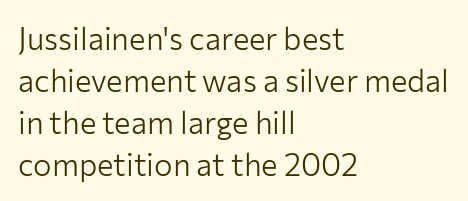
Q: Is the text bold? A: No.
Q: Is the text italic (slanted)? A: No, it is upright.
Q: Is the typeface a serif or a sans-serif typeface? A: Sans-serif.
Q: Is the text underlined? A: No.
Q: How is the paragraph aligned? A: Left-aligned.
Q: Is the spacing between letters normal or unusually wide? A: Normal.
Q: Is the spacing between lines tight, normal or loose? A: Normal.
Q: Width (condensed, normal, or wide)? A: Normal.
Q: Stroke contrast? A: Low.
Q: x-height? A: Medium.
Q: Monospaced? A: No.
